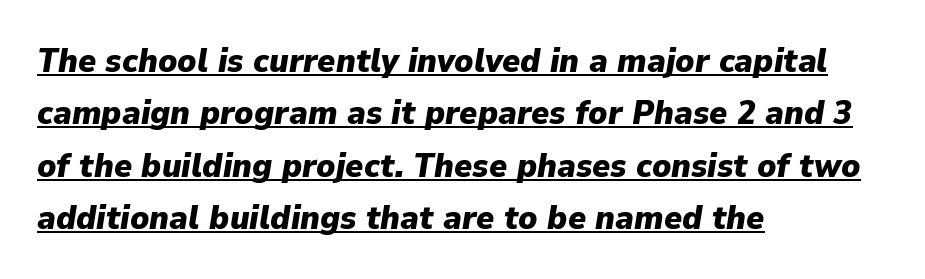
Does a line run under the words? Yes, clearly. Line beginnings align vertically; line endings do not. Varying glyph widths throughout — classic text-font behaviour. Each glyph is drawn with heavy, bold strokes. Looking at the ascenders, they clearly lean.
